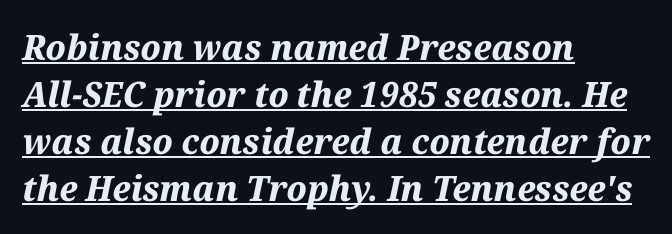
Character widths vary here, with narrow letters taking less room than wide ones. Characters follow at the spacing the type designer built in. Notice how the passage keeps a crisp vertical edge on the left only. Regular leading. Heavy-handed strokes throughout: this text is bold. Is the type slanted? Yes — the strokes lean at a clear angle.
